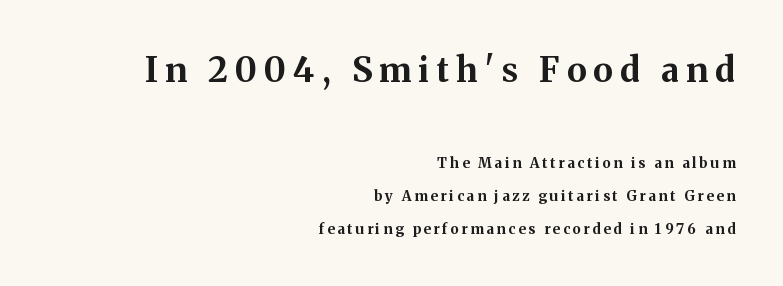
{"serif": "yes", "italic": "no", "bold": "yes", "weight": "bold", "width": "normal", "stroke_contrast": "medium", "x_height": "medium", "monospaced": "no", "underline": "no", "align": "right", "line_spacing": "loose", "line_spacing_ratio": 2.33, "letter_spacing": "wide", "letter_spacing_em": 0.21, "larger_block": "first", "size_ratio": 2.43, "glyph_px": 34}
